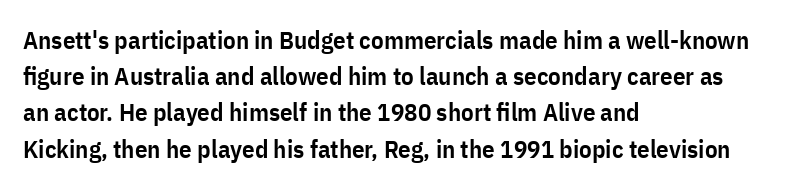
{"italic": "no", "bold": "semi", "underline": "no", "align": "left", "line_spacing": "normal", "line_spacing_ratio": 1.45, "letter_spacing": "normal", "letter_spacing_em": 0.0, "glyph_px": 25}
